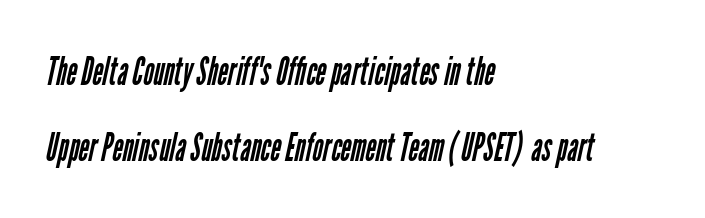
Descenders are the only things crossing below the line. Serif or sans? Sans — the stroke terminals are bare. Tracking here is standard; glyphs follow each other at the usual distance. The lines are spread far apart with generous leading. In CSS terms this would be text-align: left.
